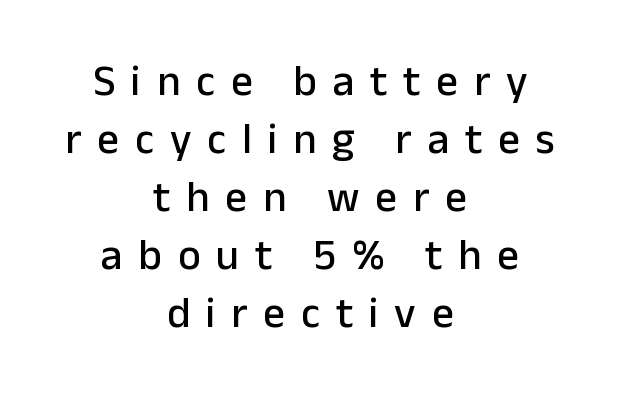
The image shows 43 px sans-serif type, upright; set centered, normal line spacing (1.35x), unusually wide letter spacing (+0.37 em), not underlined; low stroke contrast and a medium x-height.
